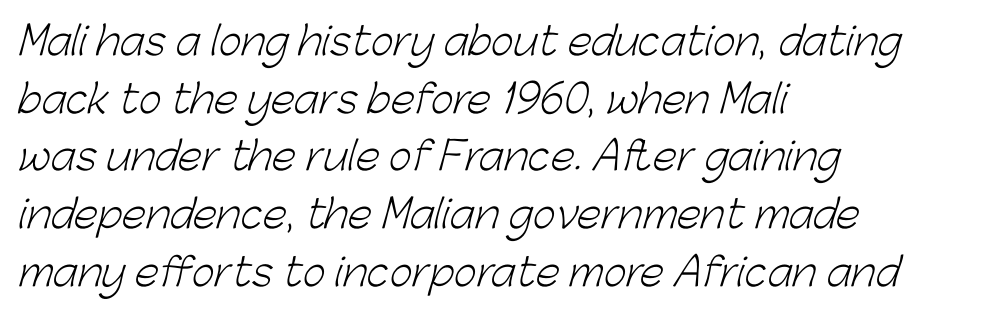
{"serif": "no", "bold": "no", "weight": "light", "width": "normal", "stroke_contrast": "low", "x_height": "medium", "monospaced": "no", "underline": "no", "align": "left", "line_spacing": "normal", "line_spacing_ratio": 1.48, "letter_spacing": "normal", "letter_spacing_em": 0.0, "glyph_px": 39}
